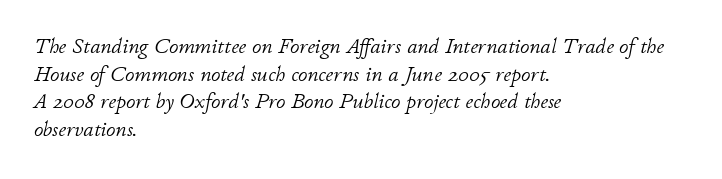
Q: Is the text bold? A: No.
Q: Is the text italic (slanted)? A: Yes, it leans right by about 11 degrees.
Q: Is the text underlined? A: No.
Q: How is the paragraph aligned? A: Left-aligned.
Q: Is the spacing between letters normal or unusually wide? A: Normal.
Q: Is the spacing between lines tight, normal or loose? A: Normal.
